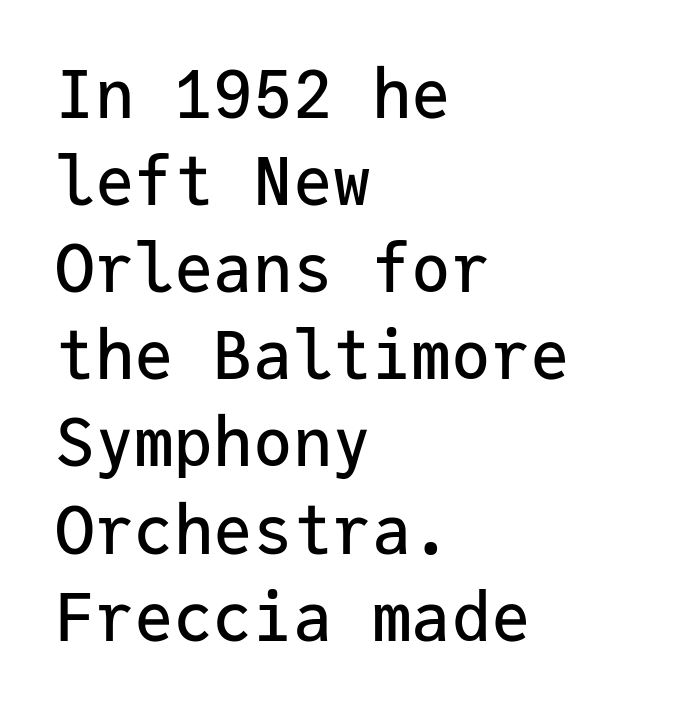
Q: Is the text italic (slanted)? A: No, it is upright.
Q: Is the typeface a serif or a sans-serif typeface? A: Sans-serif.
Q: Is the text underlined? A: No.
Q: How is the paragraph aligned? A: Left-aligned.
Q: Is the spacing between letters normal or unusually wide? A: Normal.
Q: Is the spacing between lines tight, normal or loose? A: Normal.
Q: Width (condensed, normal, or wide)? A: Normal.
Q: Stroke contrast? A: Low.
Q: x-height? A: Medium.
Q: Monospaced? A: Yes.
